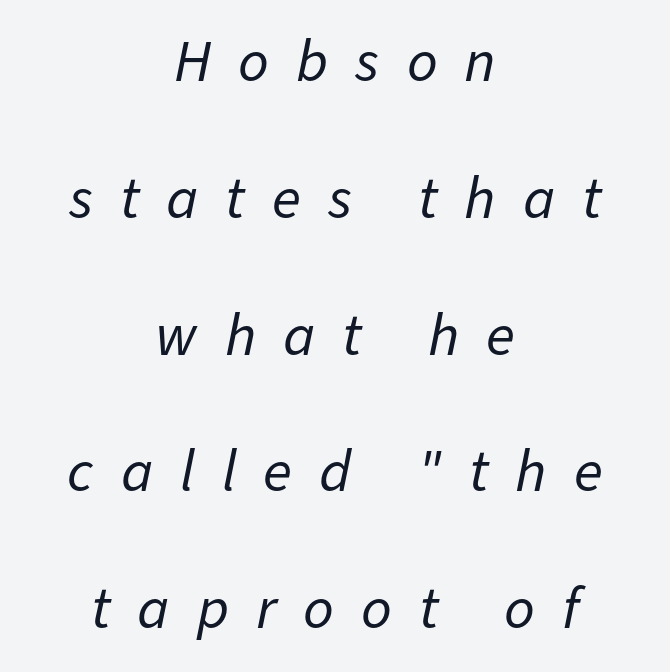
The image shows 60 px regular-weight type, italic (leaning right); set centered, loose line spacing (2.28x), unusually wide letter spacing (+0.45 em), not underlined; low stroke contrast and a medium x-height.
